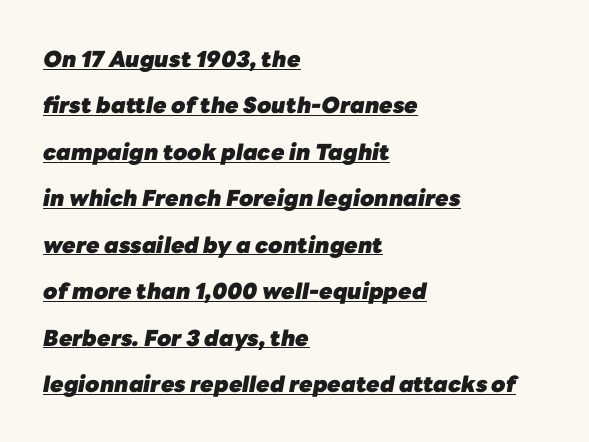
Q: Is the text bold? A: Yes.
Q: Is the text italic (slanted)? A: Yes, it leans right by about 10 degrees.
Q: Is the text underlined? A: Yes.
Q: How is the paragraph aligned? A: Left-aligned.
Q: Is the spacing between letters normal or unusually wide? A: Normal.
Q: Is the spacing between lines tight, normal or loose? A: Loose.
